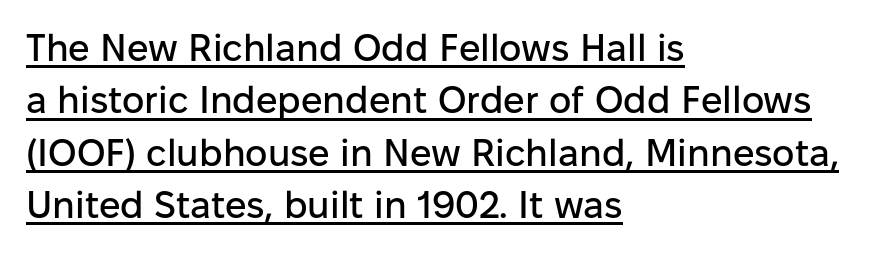
{"serif": "no", "italic": "no", "width": "normal", "stroke_contrast": "low", "x_height": "medium", "monospaced": "no", "underline": "yes", "align": "left", "line_spacing": "normal", "line_spacing_ratio": 1.38, "letter_spacing": "normal", "letter_spacing_em": 0.0, "glyph_px": 38}
